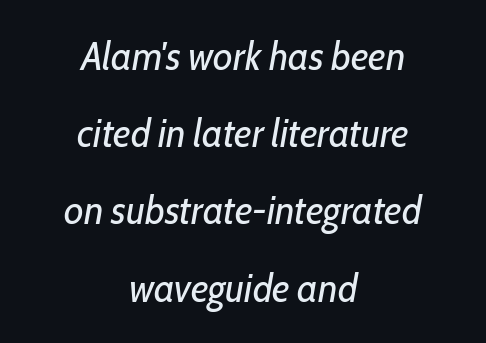
The image shows 40 px regular-weight, condensed type, italic (leaning right); set centered, loose line spacing (1.93x), normal letter spacing, not underlined; low stroke contrast and a medium x-height.
